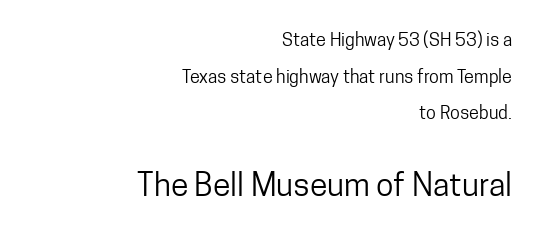
{"serif": "no", "italic": "no", "bold": "no", "weight": "regular", "width": "condensed", "stroke_contrast": "low", "x_height": "medium", "monospaced": "no", "underline": "no", "align": "right", "line_spacing": "loose", "line_spacing_ratio": 2.04, "letter_spacing": "normal", "letter_spacing_em": 0.0, "larger_block": "second", "size_ratio": 1.78, "glyph_px": 32}
